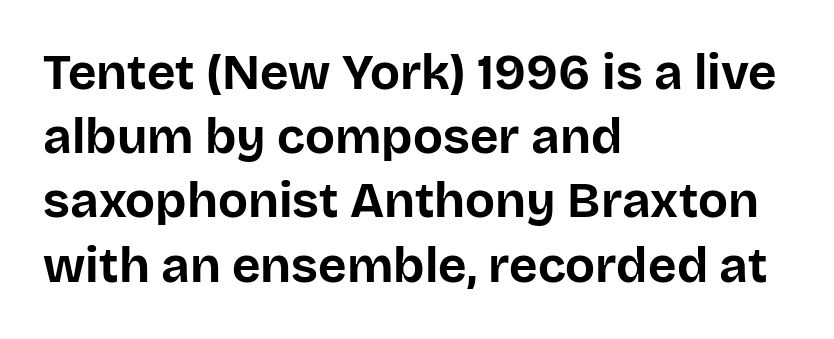
{"serif": "no", "italic": "no", "bold": "yes", "weight": "bold", "width": "normal", "stroke_contrast": "low", "x_height": "large", "monospaced": "no", "underline": "no", "align": "left", "line_spacing": "normal", "line_spacing_ratio": 1.31, "letter_spacing": "normal", "letter_spacing_em": 0.0, "glyph_px": 49}
